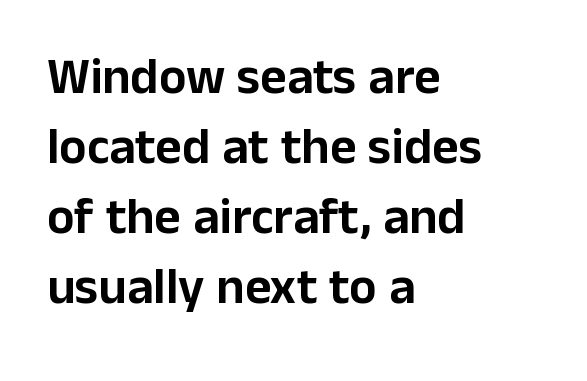
A normal amount of white space separates one row of letters from the next. The paragraph has a hard left edge and a soft right edge. Caption: standard tracking, unaltered. Style check: upright. The rendering uses natural spacing where letterforms have individual widths.
